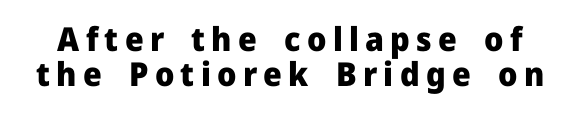
{"serif": "no", "italic": "no", "bold": "yes", "weight": "heavy", "width": "normal", "stroke_contrast": "low", "x_height": "medium", "monospaced": "no", "underline": "no", "line_spacing": "tight", "line_spacing_ratio": 1.07, "glyph_px": 33}
